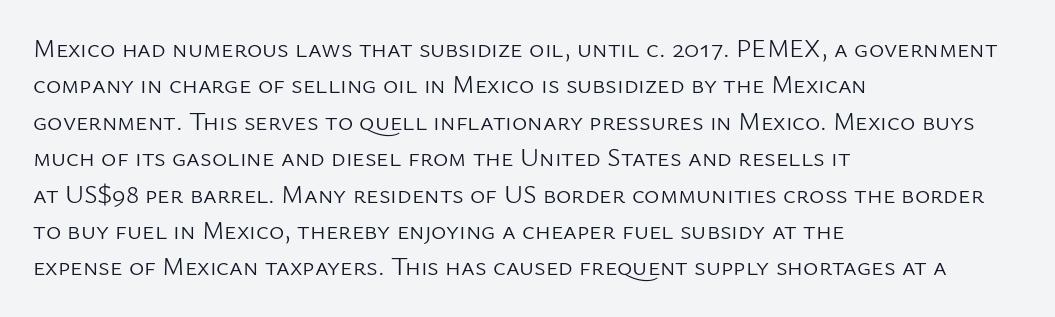
Q: Is the text bold? A: No.
Q: Is the text italic (slanted)? A: No, it is upright.
Q: Is the text underlined? A: No.
Q: How is the paragraph aligned? A: Left-aligned.
Q: Is the spacing between letters normal or unusually wide? A: Normal.
Q: Is the spacing between lines tight, normal or loose? A: Normal.
